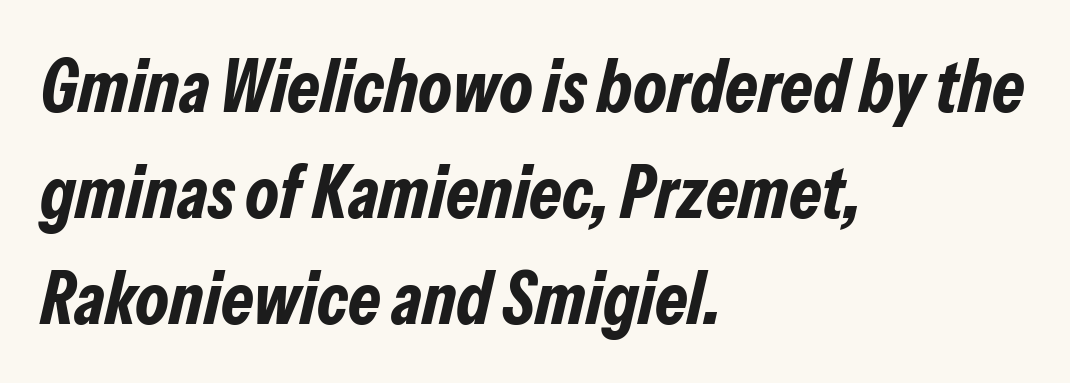
{"italic": "yes", "lean": "right", "slant_degrees": 13, "bold": "yes", "weight": "bold", "width": "condensed", "stroke_contrast": "low", "x_height": "medium", "monospaced": "no", "underline": "no", "align": "left", "line_spacing": "normal", "line_spacing_ratio": 1.43, "letter_spacing": "normal", "letter_spacing_em": 0.0, "glyph_px": 74}
